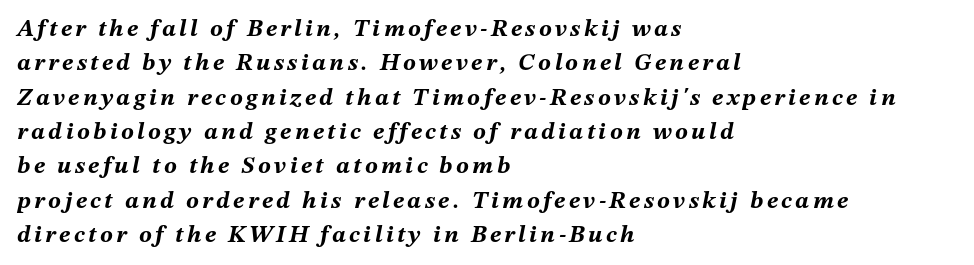
{"italic": "yes", "lean": "right", "slant_degrees": 12, "bold": "yes", "underline": "no", "align": "left", "line_spacing": "normal", "line_spacing_ratio": 1.43, "glyph_px": 24}
